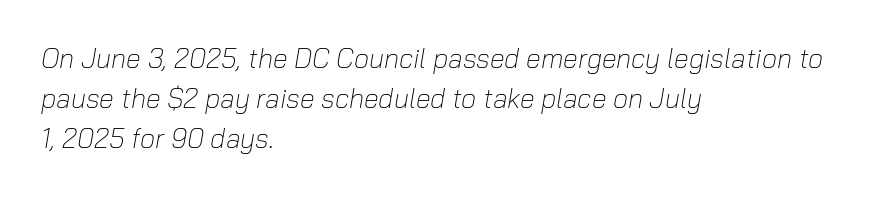
Layout note: lines flush left. Is the type heavy? It reads as light-to-regular instead. The glyphs are unaccompanied by any horizontal stroke below them. Nobody touched the tracking dial on this one. Observe the lean: these are italic letterforms. Students, observe: this is what conventionally led text looks like.
